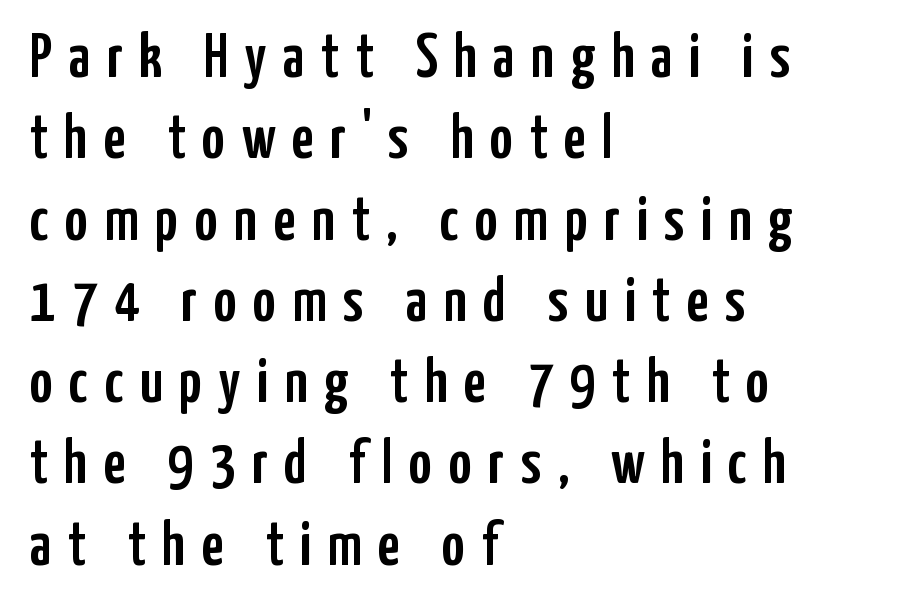
{"serif": "no", "italic": "no", "width": "condensed", "stroke_contrast": "low", "x_height": "medium", "monospaced": "no", "underline": "no", "align": "left", "line_spacing": "normal", "line_spacing_ratio": 1.29, "letter_spacing": "wide", "letter_spacing_em": 0.26, "glyph_px": 63}
